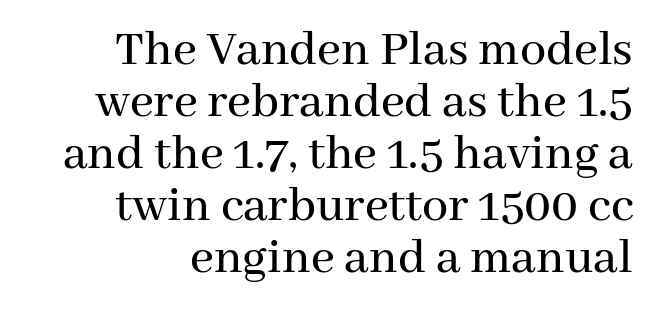
The image shows 52 px serif type, upright; set right-aligned, tight line spacing (1.0x), normal letter spacing, not underlined; medium stroke contrast and a medium x-height.
